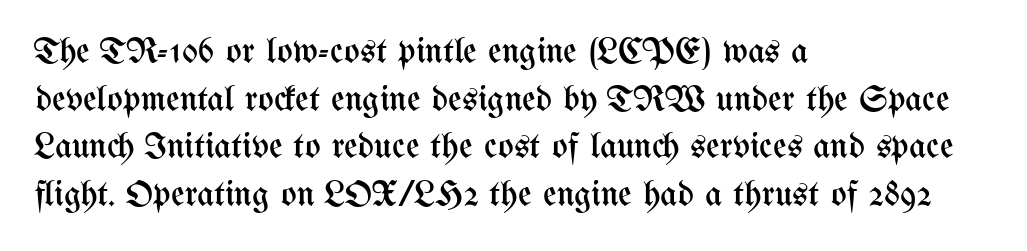
Q: Is the text bold? A: No.
Q: Is the text italic (slanted)? A: No, it is upright.
Q: Is the text underlined? A: No.
Q: How is the paragraph aligned? A: Left-aligned.
Q: Is the spacing between letters normal or unusually wide? A: Normal.
Q: Is the spacing between lines tight, normal or loose? A: Normal.
Q: Width (condensed, normal, or wide)? A: Condensed.
Q: Stroke contrast? A: Medium.
Q: x-height? A: Medium.
Q: Monospaced? A: No.
